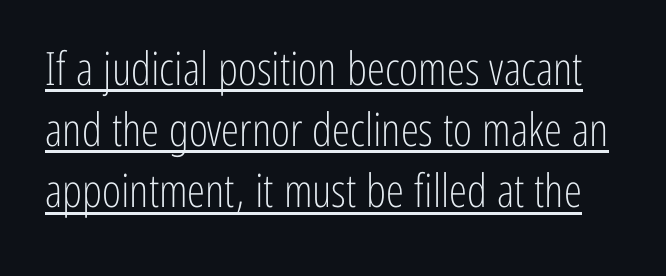
{"serif": "no", "italic": "no", "bold": "no", "weight": "light", "width": "condensed", "stroke_contrast": "low", "x_height": "medium", "monospaced": "no", "underline": "yes", "line_spacing": "normal", "line_spacing_ratio": 1.33, "letter_spacing": "normal", "letter_spacing_em": 0.0, "glyph_px": 46}
